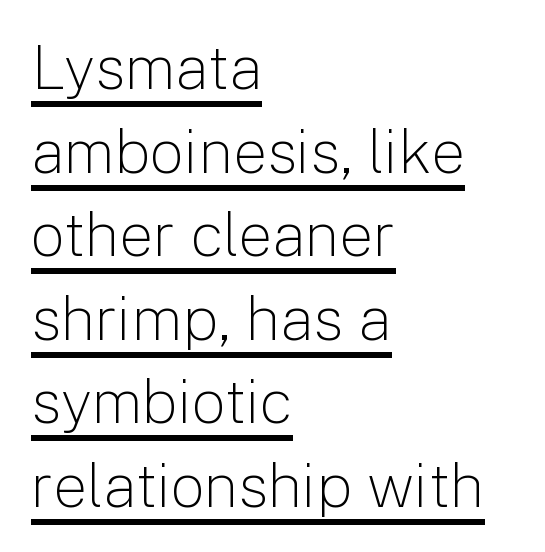
Q: Is the text bold? A: No.
Q: Is the text italic (slanted)? A: No, it is upright.
Q: Is the typeface a serif or a sans-serif typeface? A: Sans-serif.
Q: Is the text underlined? A: Yes.
Q: How is the paragraph aligned? A: Left-aligned.
Q: Is the spacing between letters normal or unusually wide? A: Normal.
Q: Is the spacing between lines tight, normal or loose? A: Normal.
Q: Width (condensed, normal, or wide)? A: Normal.
Q: Stroke contrast? A: Low.
Q: x-height? A: Medium.
Q: Monospaced? A: No.
